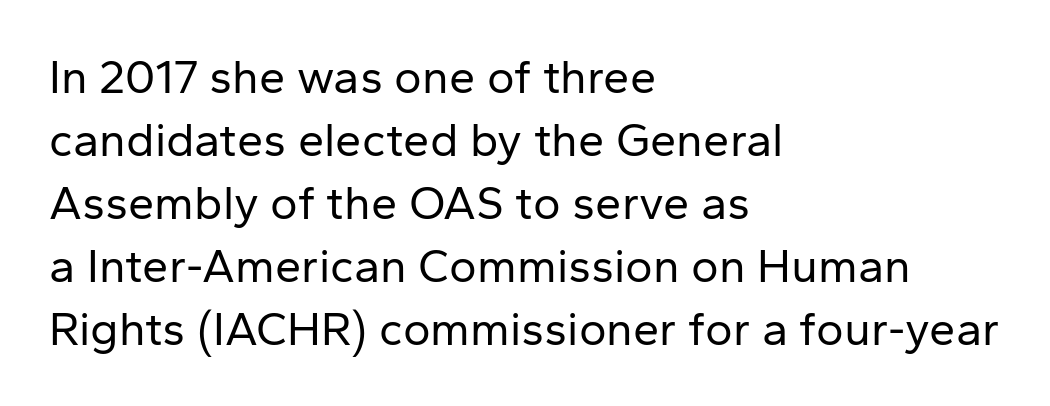
The image shows 47 px regular-weight sans-serif type, upright; set left-aligned, normal line spacing (1.34x), normal letter spacing, not underlined; low stroke contrast and a medium x-height.
